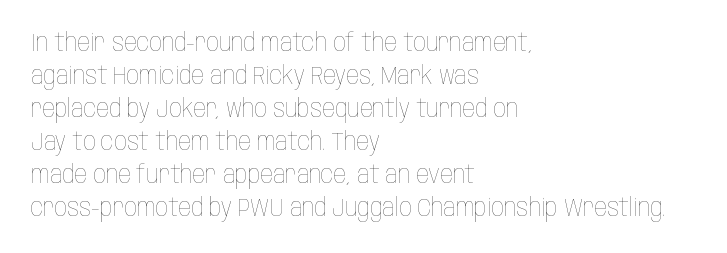
The image shows 25 px text type, upright; set left-aligned, normal line spacing (1.32x), normal letter spacing, not underlined.
